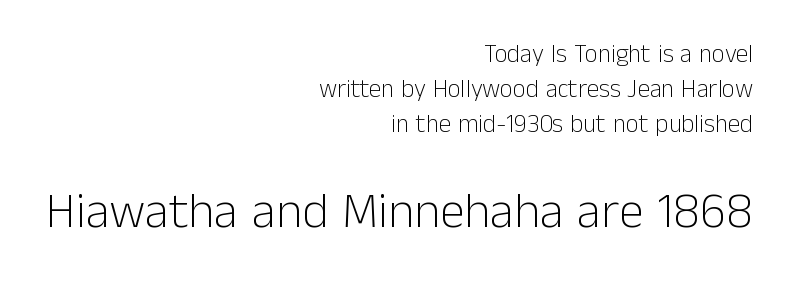
Q: Is the text bold? A: No.
Q: Is the text italic (slanted)? A: No, it is upright.
Q: Is the typeface a serif or a sans-serif typeface? A: Sans-serif.
Q: Is the text underlined? A: No.
Q: How is the paragraph aligned? A: Right-aligned.
Q: Is the spacing between letters normal or unusually wide? A: Normal.
Q: Is the spacing between lines tight, normal or loose? A: Normal.
Q: Which block of text is set in a larger size, the first (top) or the second (bottom)? A: The second (bottom) one.
Q: Width (condensed, normal, or wide)? A: Normal.
Q: Stroke contrast? A: Low.
Q: x-height? A: Medium.
Q: Monospaced? A: No.
